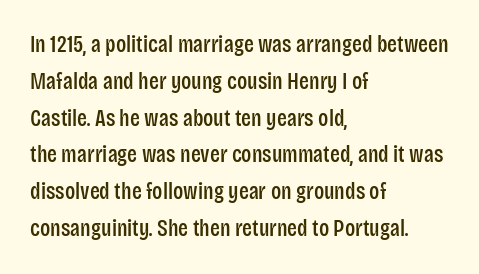
The image shows 23 px text type, upright; set left-aligned, normal line spacing (1.6x), normal letter spacing, not underlined.
